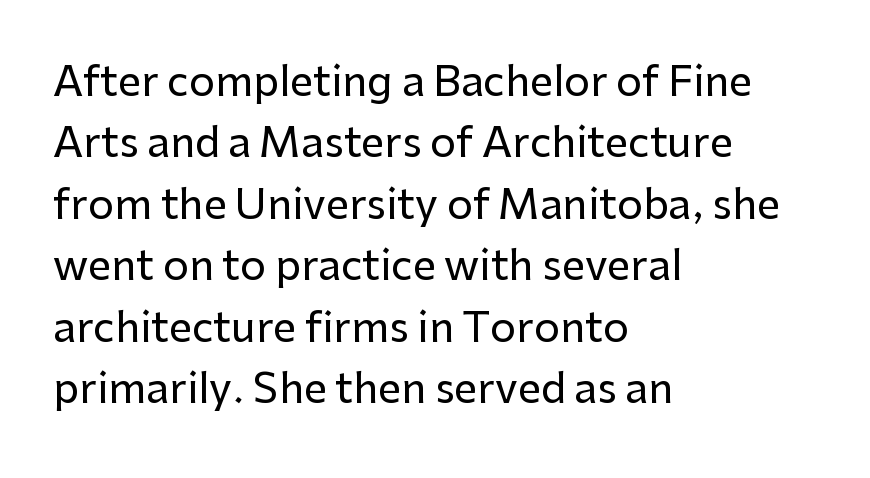
{"serif": "no", "italic": "no", "width": "normal", "stroke_contrast": "low", "x_height": "medium", "monospaced": "no", "underline": "no", "align": "left", "line_spacing": "normal", "line_spacing_ratio": 1.5, "letter_spacing": "normal", "letter_spacing_em": 0.0, "glyph_px": 41}
